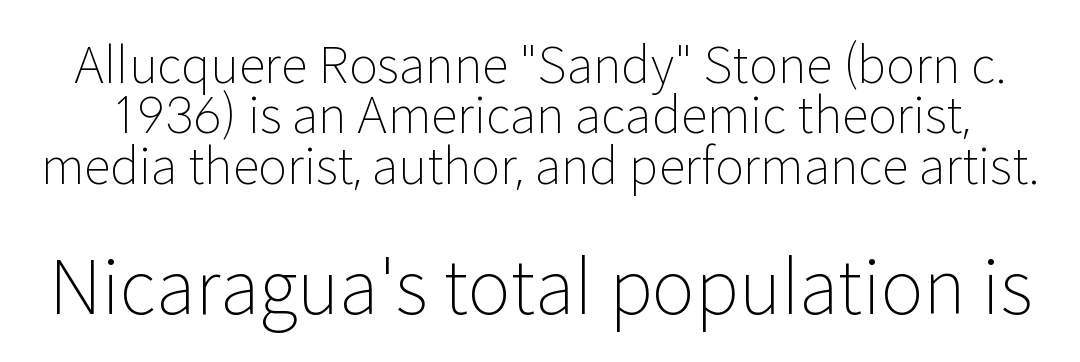
Here the designer chose a conventional face with non-uniform glyph widths. Notice how descenders almost collide with the ascenders below — that's tight leading. These lines were composed using upright roman letters. Examine the stroke ends and you'll find no serifs. Caption: upper text group reduced, lower text group enlarged.
